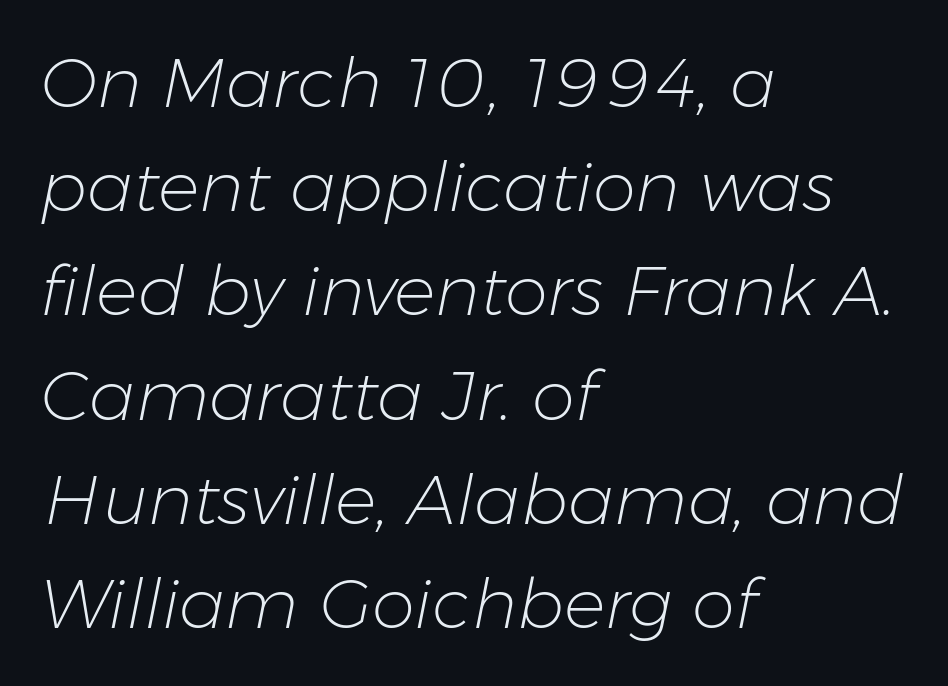
Q: Is the text bold? A: No.
Q: Is the text italic (slanted)? A: Yes, it leans right by about 11 degrees.
Q: Is the text underlined? A: No.
Q: How is the paragraph aligned? A: Left-aligned.
Q: Is the spacing between letters normal or unusually wide? A: Normal.
Q: Is the spacing between lines tight, normal or loose? A: Normal.
Q: Width (condensed, normal, or wide)? A: Normal.
Q: Stroke contrast? A: Low.
Q: x-height? A: Medium.
Q: Monospaced? A: No.
